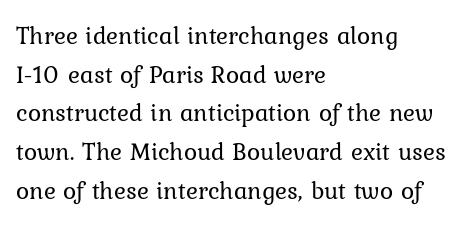
The image shows 25 px text type, upright; set left-aligned, normal line spacing (1.55x), normal letter spacing, not underlined.
